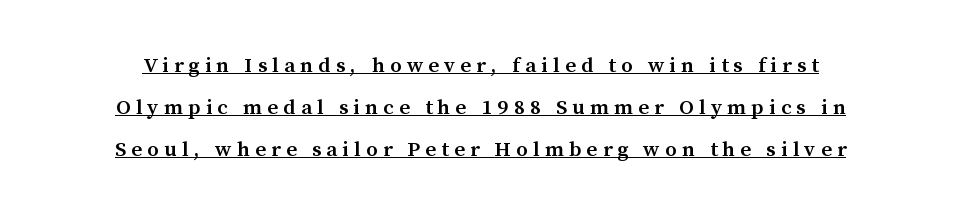
{"italic": "no", "bold": "semi", "underline": "yes", "line_spacing": "loose", "line_spacing_ratio": 2.0, "letter_spacing": "wide", "letter_spacing_em": 0.25, "glyph_px": 21}
